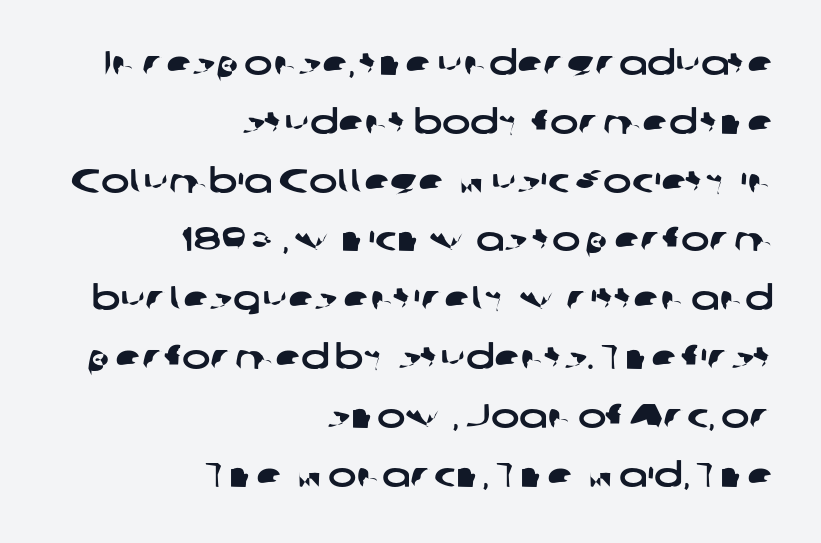
Q: Is the typeface a serif or a sans-serif typeface? A: Sans-serif.
Q: Is the text underlined? A: No.
Q: How is the paragraph aligned? A: Right-aligned.
Q: Is the spacing between letters normal or unusually wide? A: Normal.
Q: Width (condensed, normal, or wide)? A: Wide.
Q: Stroke contrast? A: Low.
Q: x-height? A: Medium.
Q: Monospaced? A: No.
